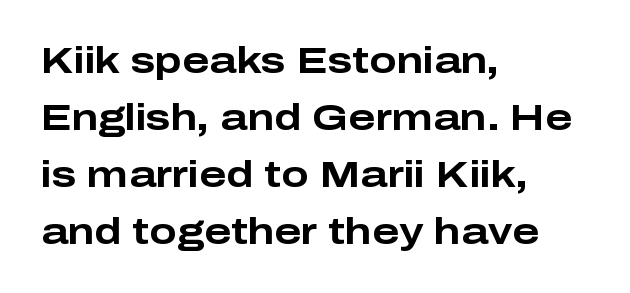
Q: Is the text bold? A: Yes.
Q: Is the text italic (slanted)? A: No, it is upright.
Q: Is the typeface a serif or a sans-serif typeface? A: Sans-serif.
Q: Is the text underlined? A: No.
Q: How is the paragraph aligned? A: Left-aligned.
Q: Is the spacing between letters normal or unusually wide? A: Normal.
Q: Is the spacing between lines tight, normal or loose? A: Normal.
Q: Width (condensed, normal, or wide)? A: Wide.
Q: Stroke contrast? A: Low.
Q: x-height? A: Medium.
Q: Monospaced? A: No.
